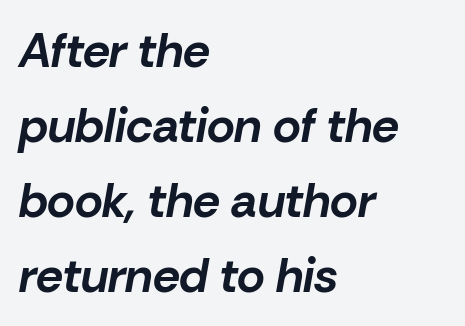
{"italic": "yes", "lean": "right", "slant_degrees": 10, "bold": "yes", "weight": "bold", "width": "normal", "stroke_contrast": "low", "x_height": "medium", "monospaced": "no", "underline": "no", "align": "left", "line_spacing": "normal", "line_spacing_ratio": 1.56, "letter_spacing": "normal", "letter_spacing_em": 0.0, "glyph_px": 48}
